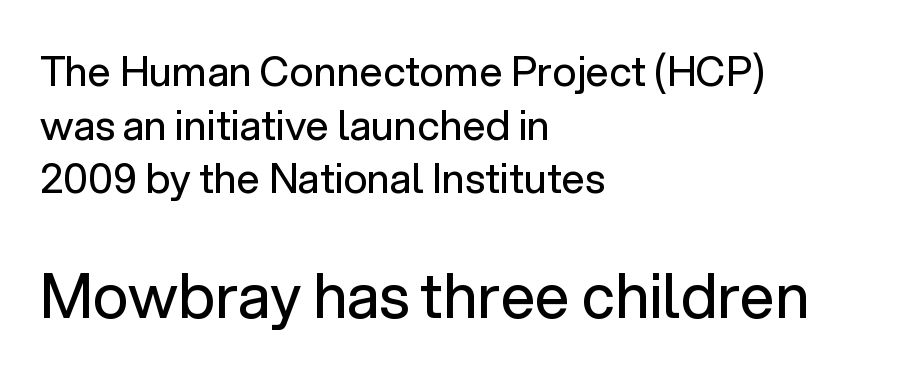
Q: Is the text bold? A: No.
Q: Is the text italic (slanted)? A: No, it is upright.
Q: Is the typeface a serif or a sans-serif typeface? A: Sans-serif.
Q: Is the text underlined? A: No.
Q: How is the paragraph aligned? A: Left-aligned.
Q: Is the spacing between letters normal or unusually wide? A: Normal.
Q: Is the spacing between lines tight, normal or loose? A: Normal.
Q: Which block of text is set in a larger size, the first (top) or the second (bottom)? A: The second (bottom) one.
Q: Width (condensed, normal, or wide)? A: Normal.
Q: Stroke contrast? A: Low.
Q: x-height? A: Medium.
Q: Monospaced? A: No.
